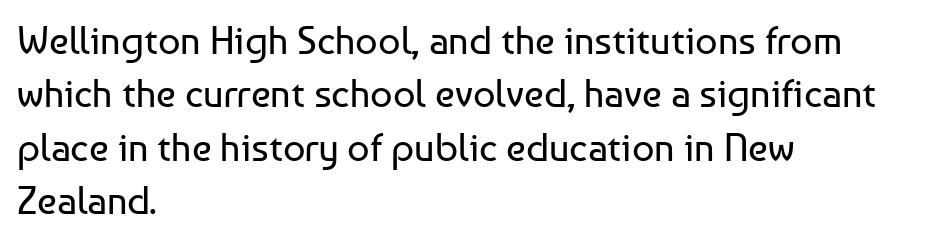
The glyphs in this specimen are sans serif. Compared with a typical body face, this is equally light or lighter still. The rendering keeps characters at their native spacing. You can tell it's not italic because the verticals are truly vertical.
